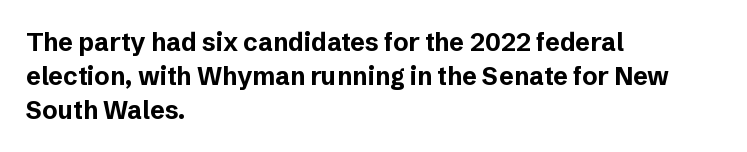
Just letters on the line, the space beneath them empty. No italicization has been applied; the sample stays upright. The rows are spaced the way most documents space them. The glyphs have the mass of a bold cut. Look at the tracking — it's just the regular setting, nothing added. Each line starts at the same left margin while the right side varies.
